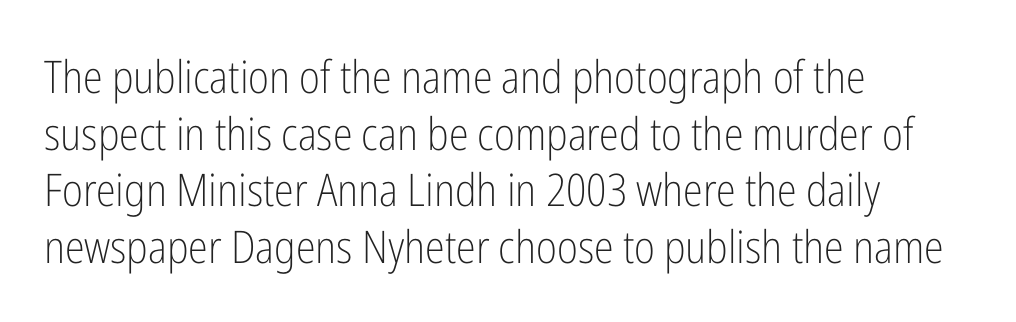
Q: Is the text bold? A: No.
Q: Is the text italic (slanted)? A: No, it is upright.
Q: Is the typeface a serif or a sans-serif typeface? A: Sans-serif.
Q: Is the text underlined? A: No.
Q: How is the paragraph aligned? A: Left-aligned.
Q: Is the spacing between letters normal or unusually wide? A: Normal.
Q: Is the spacing between lines tight, normal or loose? A: Normal.
Q: Width (condensed, normal, or wide)? A: Condensed.
Q: Stroke contrast? A: Low.
Q: x-height? A: Medium.
Q: Monospaced? A: No.
